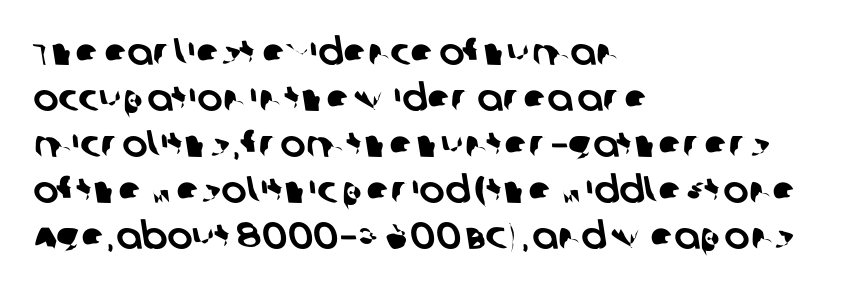
{"serif": "no", "width": "normal", "stroke_contrast": "low", "x_height": "large", "monospaced": "no", "underline": "no", "align": "left", "line_spacing_ratio": 1.21, "letter_spacing": "normal", "letter_spacing_em": 0.0, "glyph_px": 38}
